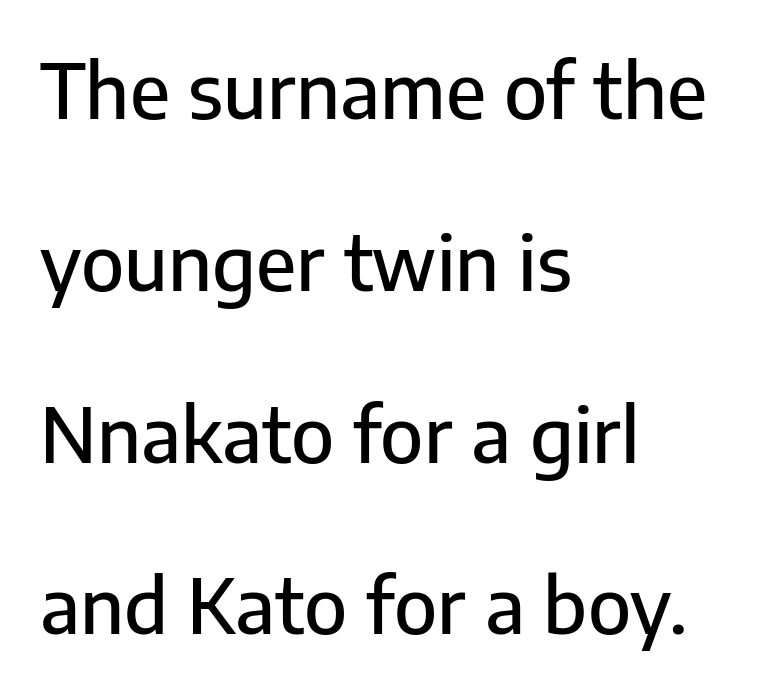
{"serif": "no", "italic": "no", "width": "normal", "stroke_contrast": "low", "x_height": "medium", "monospaced": "no", "underline": "no", "align": "left", "line_spacing": "loose", "line_spacing_ratio": 2.26, "letter_spacing": "normal", "letter_spacing_em": 0.0, "glyph_px": 76}
